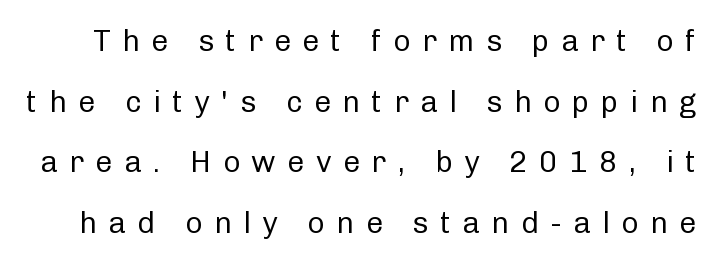
Rendered with straight, roman letterforms. Here the glyphs are tracked loosely, breaking word shapes into spaced letters. Examine the stroke ends and you'll find no serifs. Words float on clear page, feet unadorned. Students, observe: this is what heavily led, spacious text looks like. Proportional: the letters do not fall into vertical columns.
